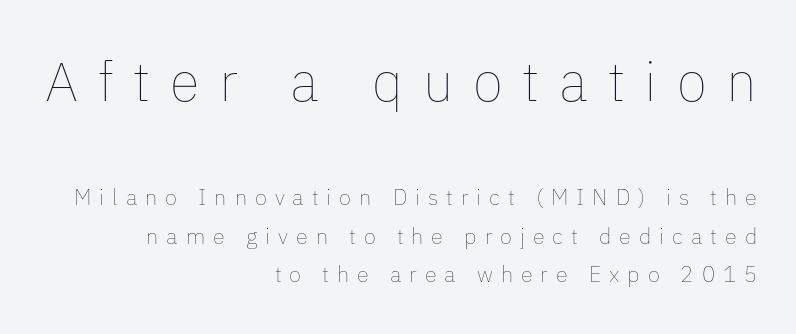
The image shows 55 px thin type, upright; set right-aligned, line spacing 1.76x, unusually wide letter spacing (+0.36 em), not underlined; the first (top) block is 2.5x larger; low stroke contrast and a medium x-height.
